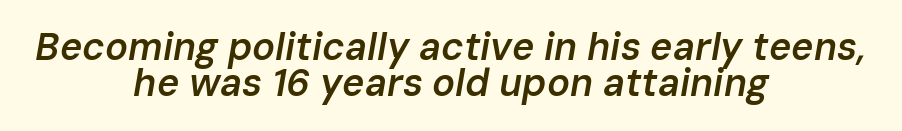
Where is the straight margin? There isn't one; the lines are centered. Here the designer chose a conventional face with non-uniform glyph widths. The designer dialed line spacing down below the default. No extra tracking has been applied to these lines. The space directly below the letters is spotless. The face used here is a semibold: visibly heavier than regular, lighter than bold.
